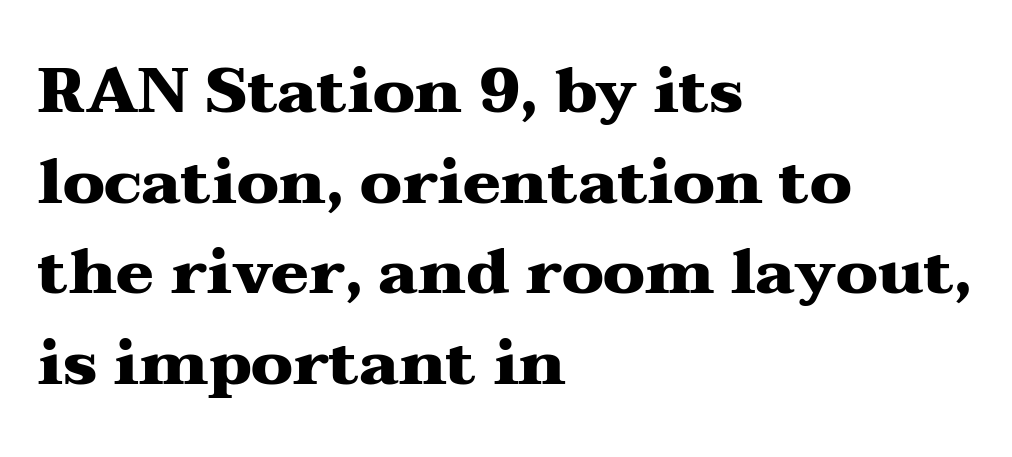
{"serif": "yes", "italic": "no", "bold": "yes", "weight": "heavy", "width": "wide", "stroke_contrast": "medium", "x_height": "medium", "monospaced": "no", "underline": "no", "align": "left", "line_spacing": "normal", "line_spacing_ratio": 1.44, "letter_spacing": "normal", "letter_spacing_em": 0.0, "glyph_px": 63}
